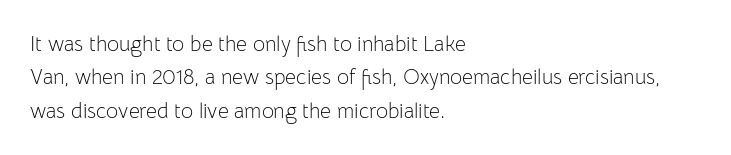
The image shows 21 px text type, upright; set left-aligned, normal line spacing (1.59x), normal letter spacing, not underlined.
